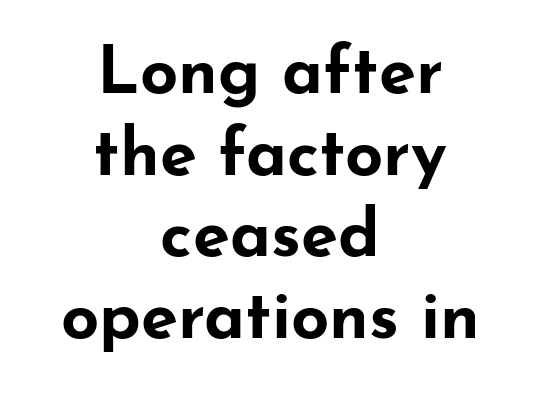
Q: Is the text bold? A: Yes.
Q: Is the text italic (slanted)? A: No, it is upright.
Q: Is the typeface a serif or a sans-serif typeface? A: Sans-serif.
Q: Is the text underlined? A: No.
Q: How is the paragraph aligned? A: Centered.
Q: Is the spacing between letters normal or unusually wide? A: Normal.
Q: Width (condensed, normal, or wide)? A: Wide.
Q: Stroke contrast? A: Low.
Q: x-height? A: Small.
Q: Monospaced? A: No.
